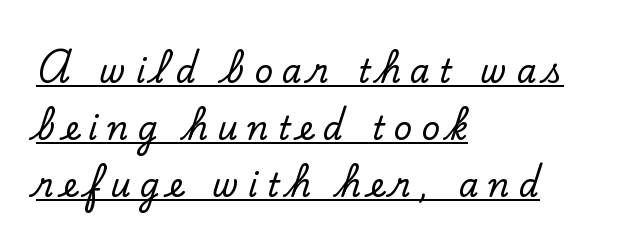
Somebody hit Ctrl+U on this one — the words are underlined. Leftover space on each line is placed entirely after the last word. Does the type have serifs? Yes, each stem ends in a small foot. Varying glyph widths throughout — classic text-font behaviour.
